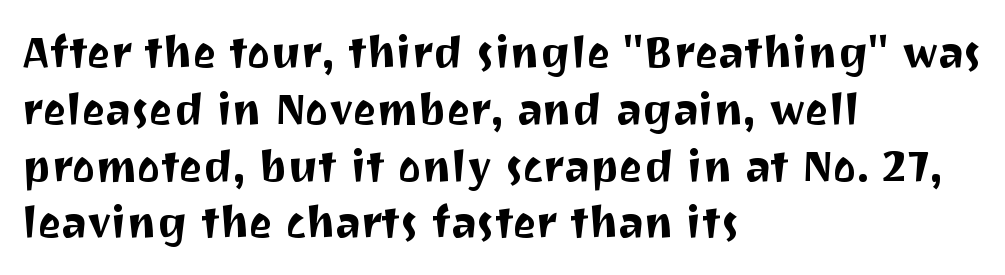
The image shows 44 px sans-serif type, upright; set left-aligned, normal line spacing (1.29x), normal letter spacing, not underlined; medium stroke contrast and a medium x-height.
